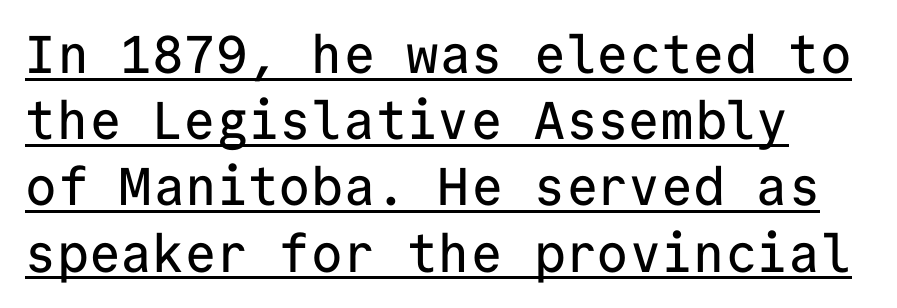
The image shows 53 px sans-serif type, upright, monospaced; set normal line spacing (1.25x), normal letter spacing, underlined; low stroke contrast and a medium x-height.
